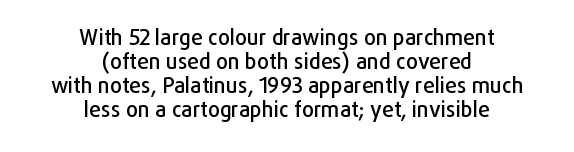
Quick note: not italic, upright. Students, note that the glyphs here touch the page at normal intervals. Compared with typical paragraphs, the rows here are closer together. The baseline area is clear.
